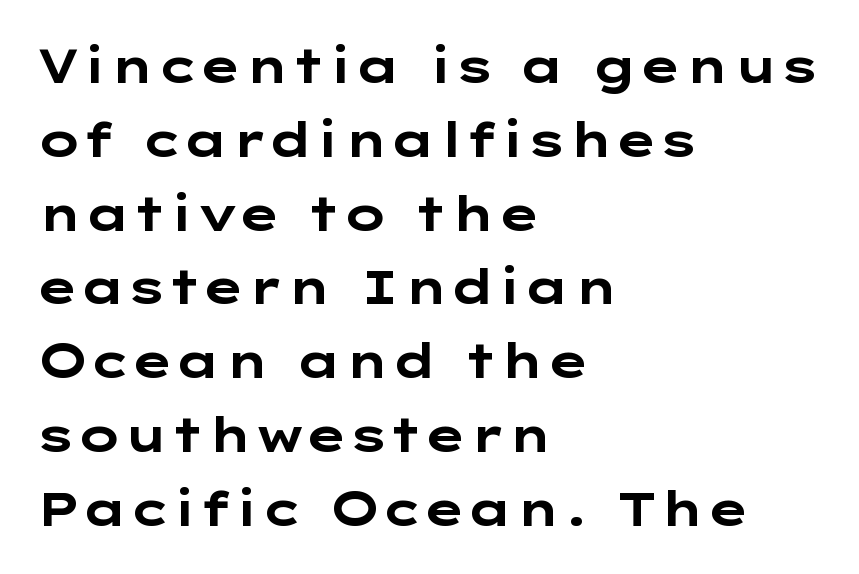
The image shows 47 px bold, wide sans-serif type, upright; set left-aligned, normal line spacing (1.57x), normal letter spacing, not underlined; low stroke contrast and a medium x-height.
